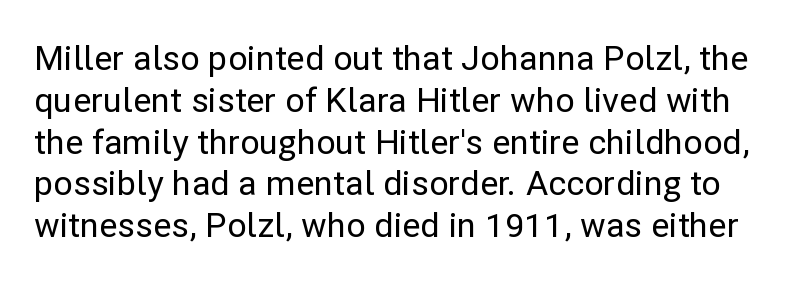
The image shows 34 px sans-serif type, upright; set line spacing 1.23x, normal letter spacing, not underlined; low stroke contrast and a medium x-height.
